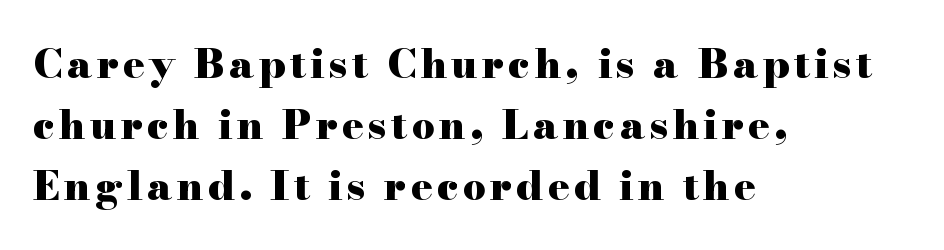
Serifs: yes, visible at the terminals of the letterforms. Heft: maximum for text — a bold. The vertical gap from one line to the next is medium. Just letters on the line, the space beneath them empty.
